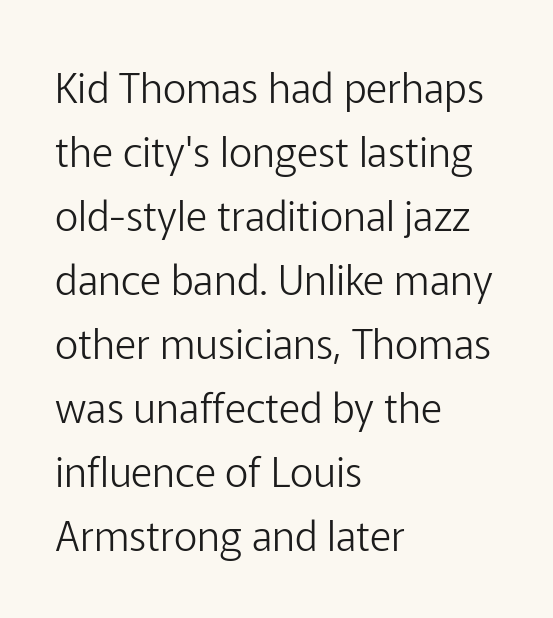
Q: Is the text bold? A: No.
Q: Is the text italic (slanted)? A: No, it is upright.
Q: Is the typeface a serif or a sans-serif typeface? A: Sans-serif.
Q: Is the text underlined? A: No.
Q: How is the paragraph aligned? A: Left-aligned.
Q: Is the spacing between letters normal or unusually wide? A: Normal.
Q: Is the spacing between lines tight, normal or loose? A: Normal.
Q: Width (condensed, normal, or wide)? A: Normal.
Q: Stroke contrast? A: Low.
Q: x-height? A: Medium.
Q: Monospaced? A: No.
